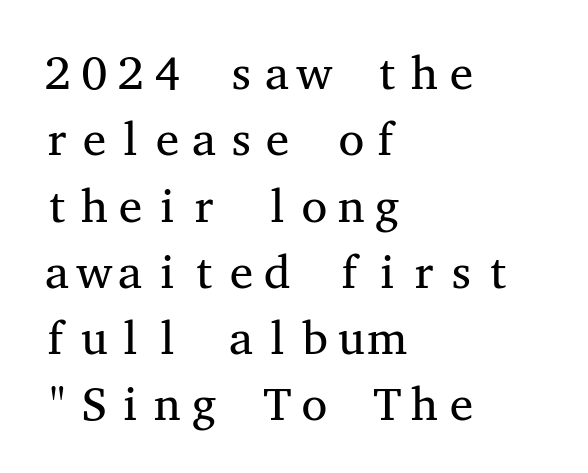
Q: Is the text bold? A: No.
Q: Is the text italic (slanted)? A: No, it is upright.
Q: Is the typeface a serif or a sans-serif typeface? A: Serif.
Q: Is the text underlined? A: No.
Q: How is the paragraph aligned? A: Left-aligned.
Q: Is the spacing between letters normal or unusually wide? A: Normal.
Q: Is the spacing between lines tight, normal or loose? A: Normal.
Q: Width (condensed, normal, or wide)? A: Wide.
Q: Stroke contrast? A: Medium.
Q: x-height? A: Medium.
Q: Monospaced? A: Yes.
